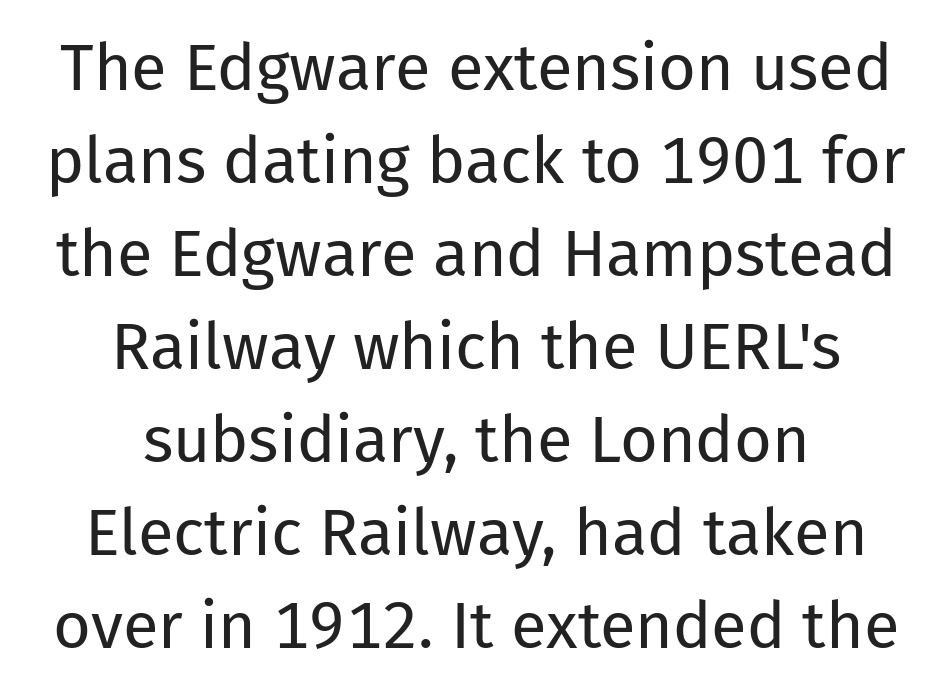
{"serif": "no", "italic": "no", "bold": "no", "weight": "regular", "width": "normal", "stroke_contrast": "low", "x_height": "medium", "monospaced": "no", "underline": "no", "align": "center", "line_spacing": "normal", "line_spacing_ratio": 1.43, "letter_spacing": "normal", "letter_spacing_em": 0.0, "glyph_px": 65}
